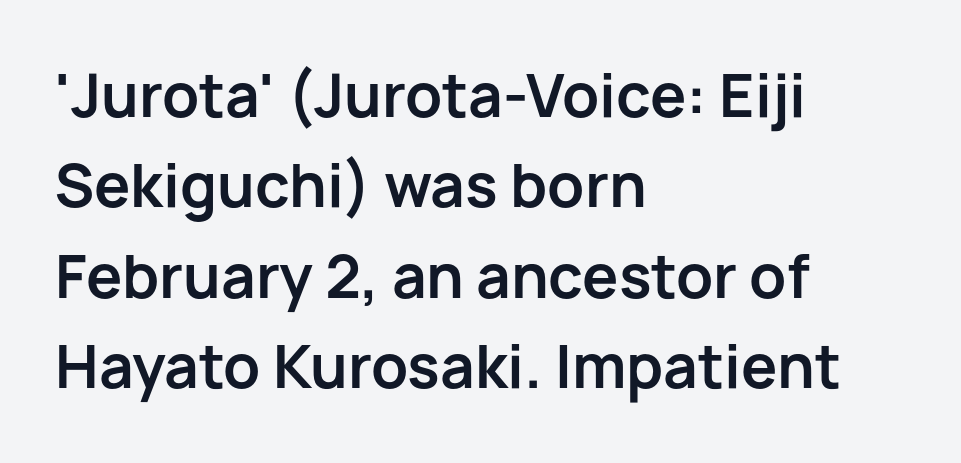
Notice how the stems are strictly vertical — no italics here. To sum up the face: it is a sans, with no serifs. In CSS terms this would be text-align: left. Nobody touched the tracking dial on this one. The strip under each line holds only bare page.
